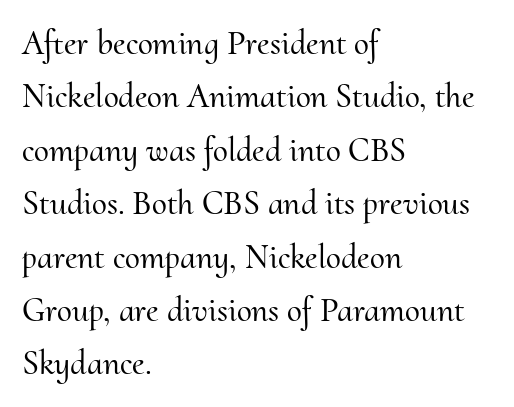
The image shows 34 px serif type, upright; set left-aligned, normal line spacing (1.57x), normal letter spacing, not underlined; medium stroke contrast and a small x-height.
